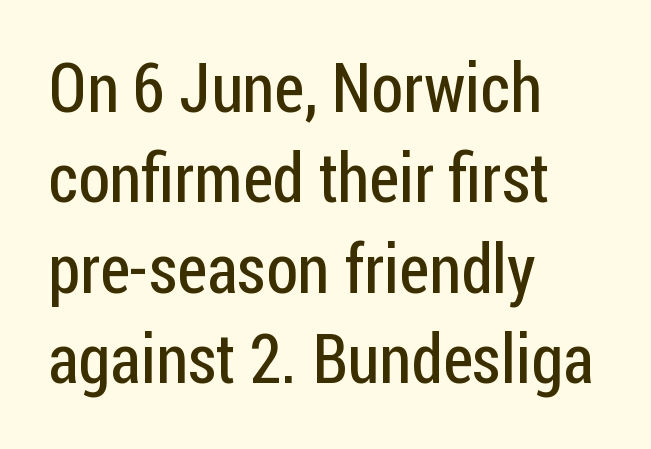
Q: Is the text bold? A: No.
Q: Is the text italic (slanted)? A: No, it is upright.
Q: Is the typeface a serif or a sans-serif typeface? A: Sans-serif.
Q: Is the text underlined? A: No.
Q: How is the paragraph aligned? A: Left-aligned.
Q: Is the spacing between letters normal or unusually wide? A: Normal.
Q: Is the spacing between lines tight, normal or loose? A: Normal.
Q: Width (condensed, normal, or wide)? A: Condensed.
Q: Stroke contrast? A: Low.
Q: x-height? A: Medium.
Q: Monospaced? A: No.
